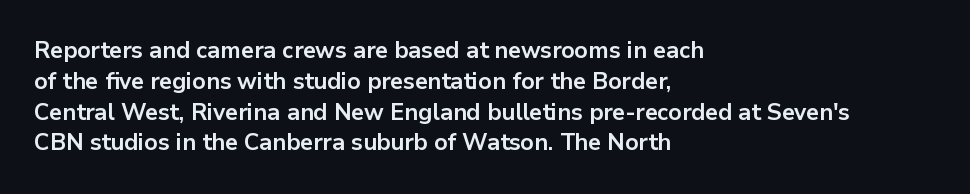
Q: Is the text bold? A: Yes.
Q: Is the text italic (slanted)? A: No, it is upright.
Q: Is the text underlined? A: No.
Q: How is the paragraph aligned? A: Left-aligned.
Q: Is the spacing between letters normal or unusually wide? A: Normal.
Q: Is the spacing between lines tight, normal or loose? A: Normal.
